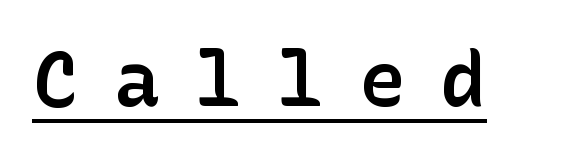
{"serif": "no", "italic": "no", "bold": "semi", "weight": "semibold", "width": "normal", "stroke_contrast": "low", "x_height": "medium", "underline": "yes", "letter_spacing": "wide", "letter_spacing_em": 0.46, "glyph_px": 77}
